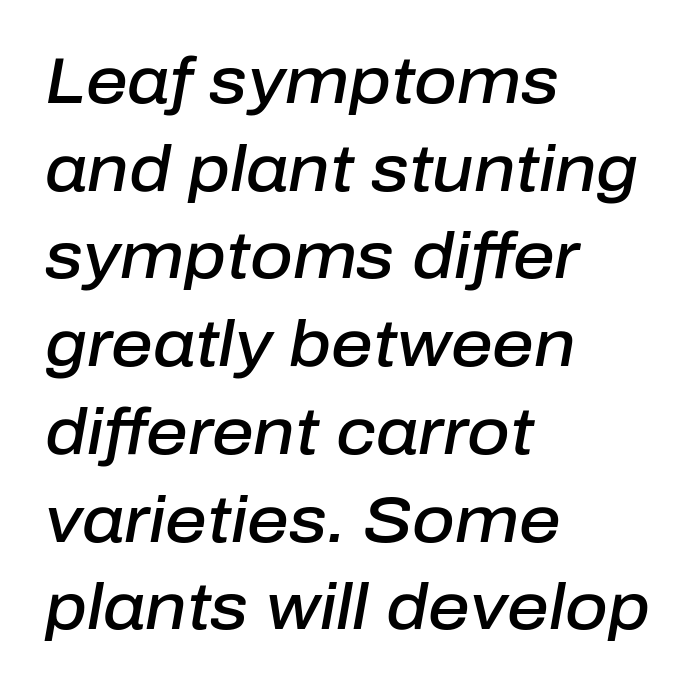
The passage shown is typed in a proportional face where columns would drift. A student would call this left alignment; a typographer would say flush left, rag right. A fair bit of extra ink — the face is semibold, not bold. Is the type slanted? Yes — the strokes lean at a clear angle. The passage shown is not underscored anywhere.
